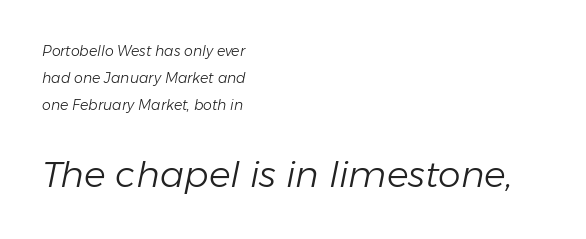
The image shows 36 px light type, italic (leaning right); set left-aligned, loose line spacing (1.93x), normal letter spacing, not underlined; the second (bottom) block is 2.57x larger; low stroke contrast and a medium x-height.
